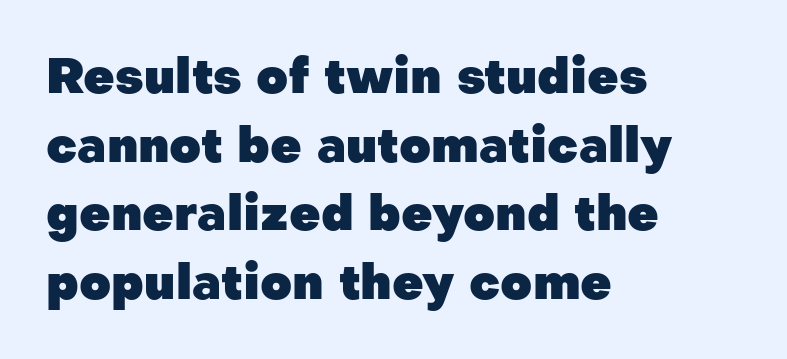
{"serif": "no", "italic": "no", "bold": "yes", "weight": "heavy", "width": "normal", "stroke_contrast": "low", "x_height": "medium", "monospaced": "no", "underline": "no", "align": "left", "line_spacing": "normal", "line_spacing_ratio": 1.4, "letter_spacing": "normal", "letter_spacing_em": 0.0, "glyph_px": 49}
